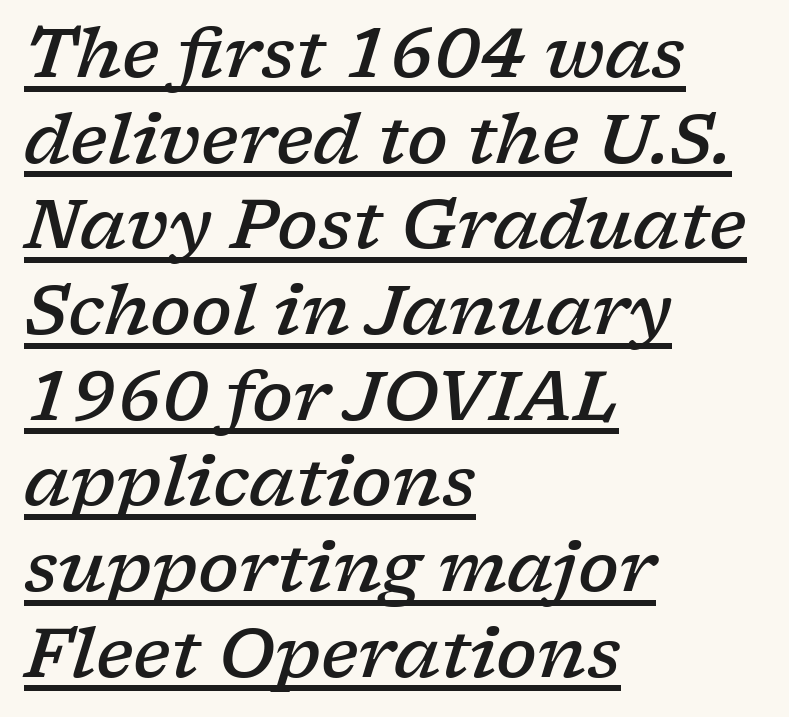
The image shows 68 px semibold, wide serif type, italic (leaning right); set left-aligned, normal line spacing (1.26x), normal letter spacing, underlined; low stroke contrast and a medium x-height.
